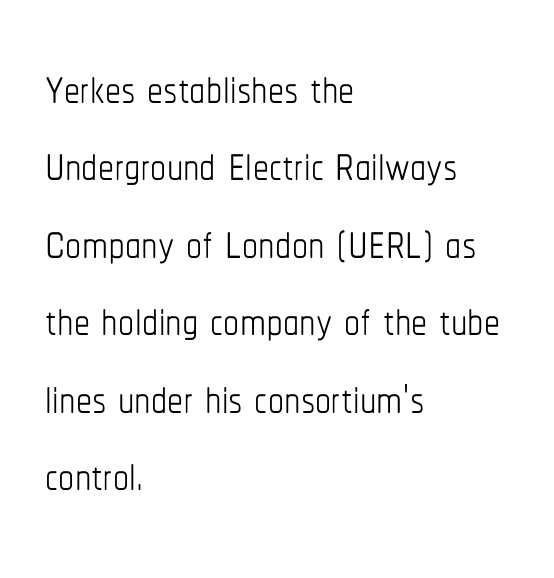
The image shows 64 px thin, condensed type, upright; set left-aligned, line spacing 1.21x, normal letter spacing, not underlined; low stroke contrast and a medium x-height.
